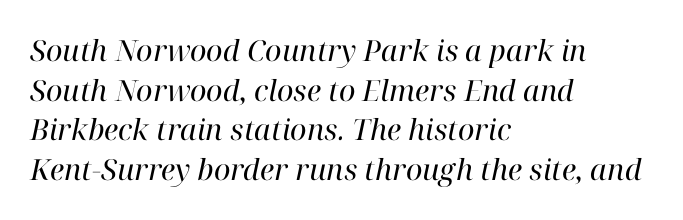
The strokes are not fattened; the text isn't bold. Slanted lettering throughout. Little horizontal feet cap the strokes, marking this as serif type. Where is the straight margin? On the left. Words float on clear page, feet unadorned. Evenly set lines give the paragraph a standard silhouette.
